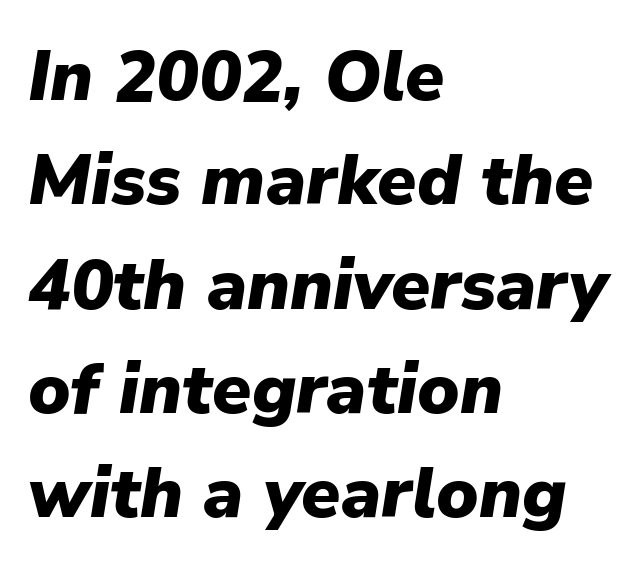
{"italic": "yes", "lean": "right", "slant_degrees": 9, "bold": "yes", "weight": "heavy", "width": "normal", "stroke_contrast": "low", "x_height": "medium", "monospaced": "no", "underline": "no", "align": "left", "line_spacing": "normal", "line_spacing_ratio": 1.47, "letter_spacing": "normal", "letter_spacing_em": 0.0, "glyph_px": 71}
